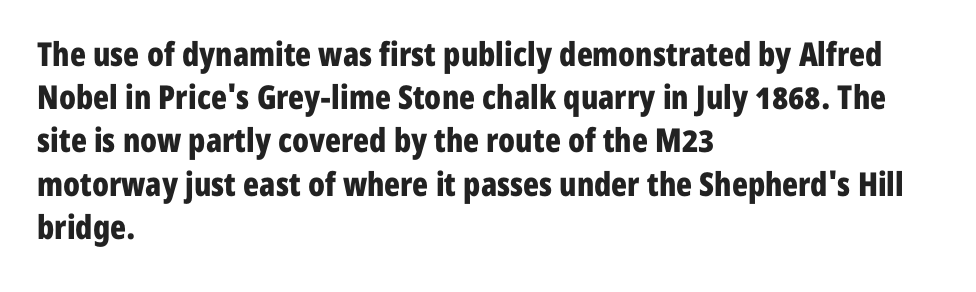
Q: Is the text bold? A: Yes.
Q: Is the text italic (slanted)? A: No, it is upright.
Q: Is the typeface a serif or a sans-serif typeface? A: Sans-serif.
Q: Is the text underlined? A: No.
Q: How is the paragraph aligned? A: Left-aligned.
Q: Is the spacing between letters normal or unusually wide? A: Normal.
Q: Is the spacing between lines tight, normal or loose? A: Normal.
Q: Width (condensed, normal, or wide)? A: Condensed.
Q: Stroke contrast? A: Low.
Q: x-height? A: Medium.
Q: Monospaced? A: No.
